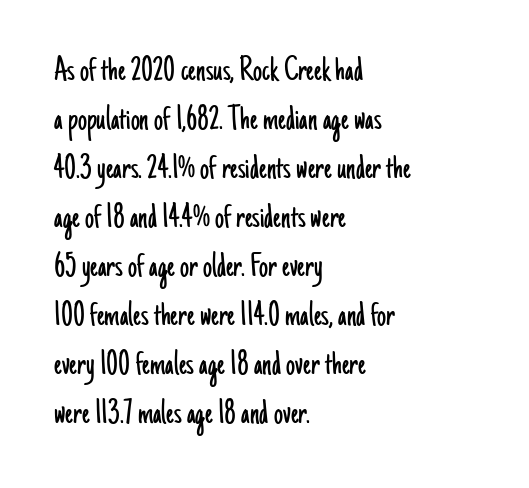
{"serif": "no", "italic": "no", "bold": "no", "weight": "light", "width": "condensed", "stroke_contrast": "low", "x_height": "small", "monospaced": "no", "underline": "no", "align": "left", "line_spacing": "normal", "line_spacing_ratio": 1.36, "letter_spacing": "normal", "letter_spacing_em": 0.0, "glyph_px": 36}
